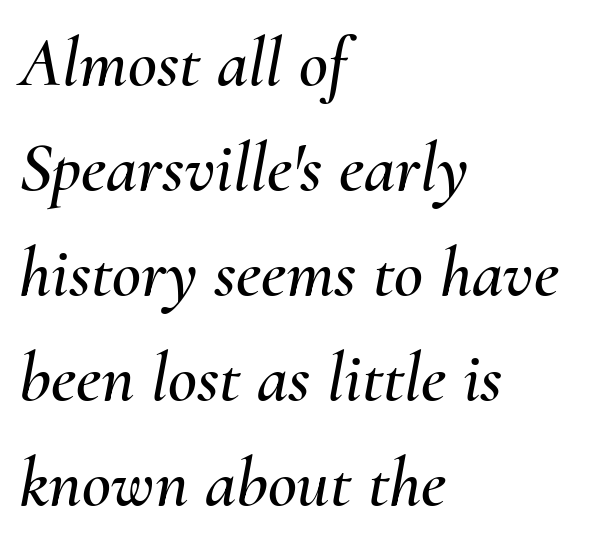
The image shows 71 px text type, italic (leaning right); set left-aligned, normal line spacing (1.48x), normal letter spacing, not underlined; medium stroke contrast and a small x-height.
